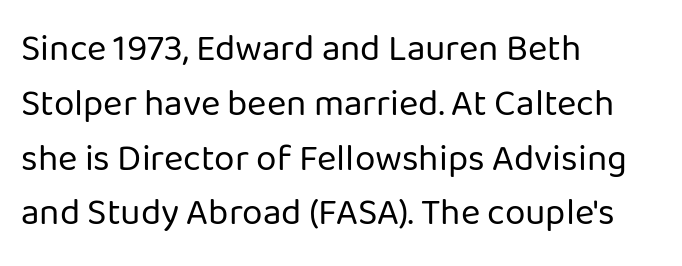
Q: Is the text bold? A: No.
Q: Is the text italic (slanted)? A: No, it is upright.
Q: Is the typeface a serif or a sans-serif typeface? A: Sans-serif.
Q: Is the text underlined? A: No.
Q: How is the paragraph aligned? A: Left-aligned.
Q: Is the spacing between letters normal or unusually wide? A: Normal.
Q: Is the spacing between lines tight, normal or loose? A: Normal.
Q: Width (condensed, normal, or wide)? A: Normal.
Q: Stroke contrast? A: Low.
Q: x-height? A: Medium.
Q: Monospaced? A: No.
